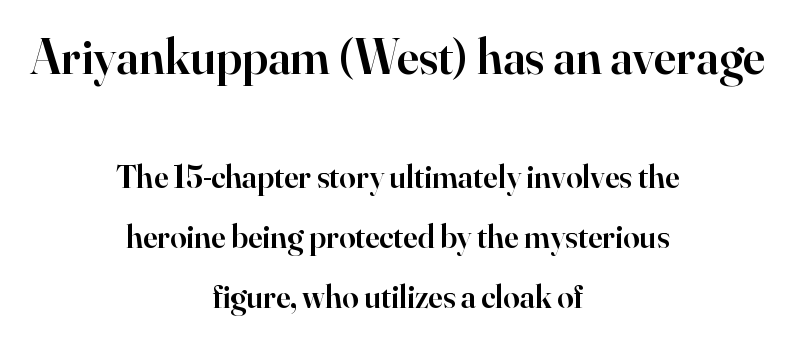
The image shows 50 px semibold serif type, upright; set centered, line spacing 1.81x, normal letter spacing, not underlined; the first (top) block is 1.52x larger; high stroke contrast and a small x-height.
